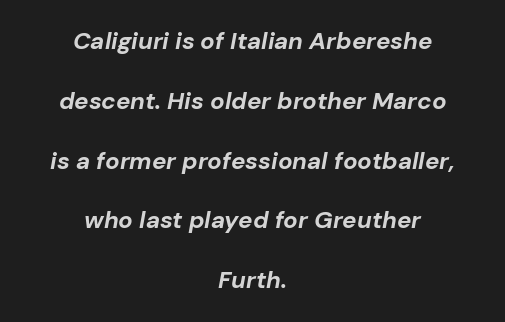
{"italic": "yes", "lean": "right", "slant_degrees": 10, "bold": "yes", "underline": "no", "align": "center", "line_spacing": "loose", "line_spacing_ratio": 2.49, "letter_spacing": "normal", "letter_spacing_em": 0.0, "glyph_px": 24}
